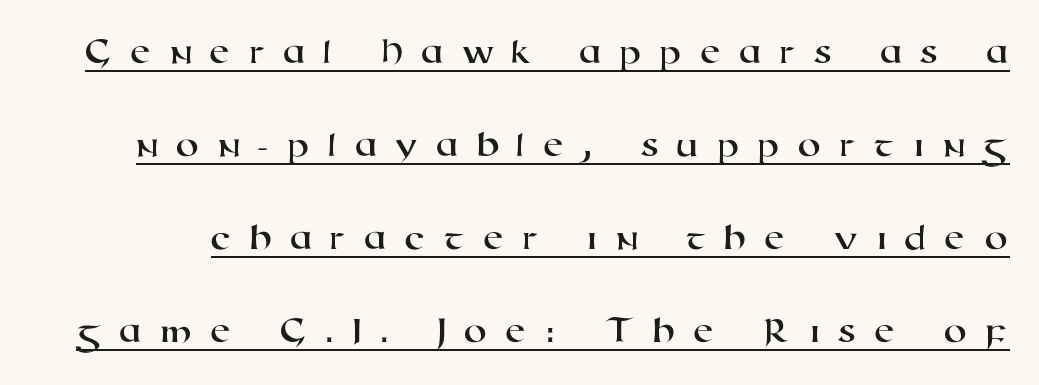
No feet cap the strokes, marking this as sans-serif type. The designer dialed line spacing up above the default. Is this a fixed-width face? No — the glyphs have proportional, varying widths. The passage shown is underscored from start to finish.
